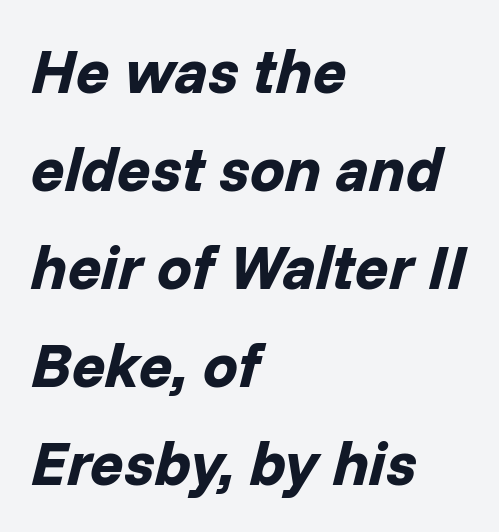
Looks like regular typesetting: each glyph gets only the width it needs. Line starts are locked; line ends wander. Rendered with sloped, italic letterforms. Glyph-to-glyph distance matches everyday printed text. A normal amount of white space separates one row of letters from the next.
